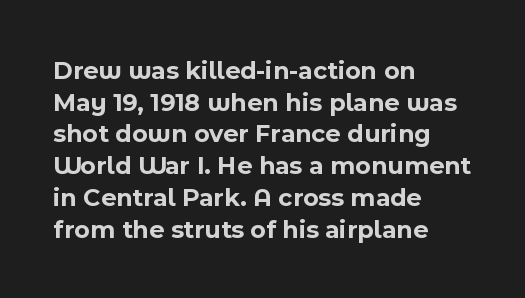
Q: Is the text bold? A: Yes.
Q: Is the text italic (slanted)? A: No, it is upright.
Q: Is the text underlined? A: No.
Q: How is the paragraph aligned? A: Left-aligned.
Q: Is the spacing between letters normal or unusually wide? A: Normal.
